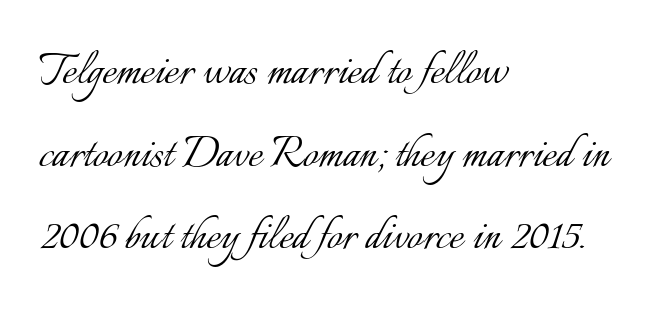
The rag falls on the right side of this text block. Is the stroke heavy? The answer is a plain regular-or-lighter. The block of text has a typical density, with ordinary space between rows. Check under the words: just untouched page. Varying glyph widths throughout — classic text-font behaviour.
